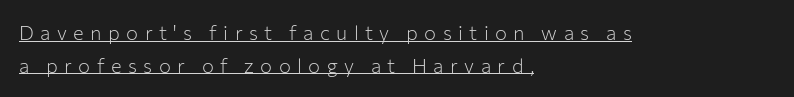
The image shows 20 px text type, upright; set left-aligned, normal line spacing (1.63x), unusually wide letter spacing (+0.32 em), underlined.
